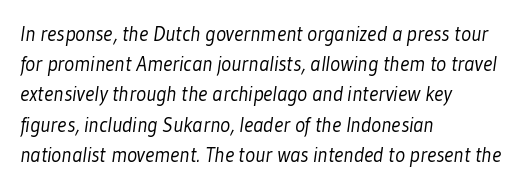
Q: Is the text bold? A: No.
Q: Is the text underlined? A: No.
Q: How is the paragraph aligned? A: Left-aligned.
Q: Is the spacing between letters normal or unusually wide? A: Normal.
Q: Is the spacing between lines tight, normal or loose? A: Normal.
